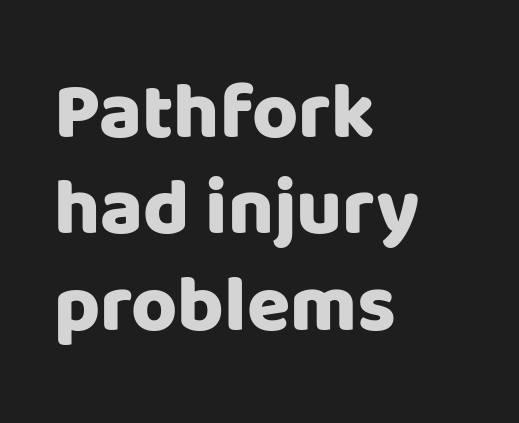
The image shows 79 px heavy sans-serif type, upright; set left-aligned, line spacing 1.22x, normal letter spacing, not underlined; low stroke contrast and a large x-height.
